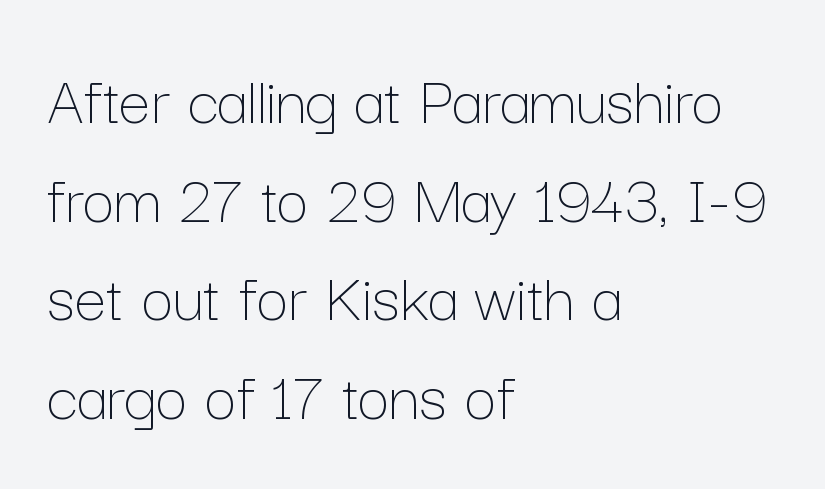
Q: Is the text bold? A: No.
Q: Is the text italic (slanted)? A: No, it is upright.
Q: Is the text underlined? A: No.
Q: How is the paragraph aligned? A: Left-aligned.
Q: Is the spacing between letters normal or unusually wide? A: Normal.
Q: Is the spacing between lines tight, normal or loose? A: Normal.
Q: Width (condensed, normal, or wide)? A: Normal.
Q: Stroke contrast? A: Low.
Q: x-height? A: Medium.
Q: Monospaced? A: No.
